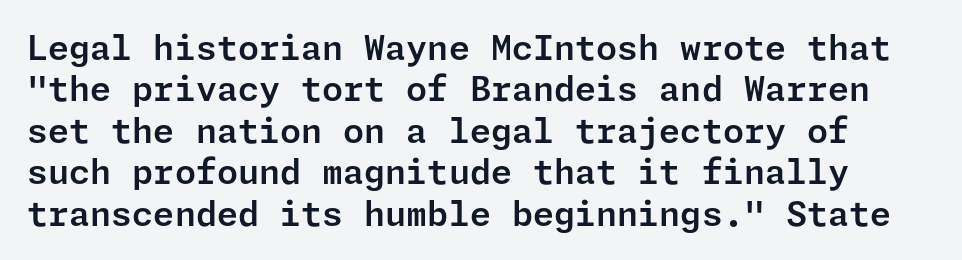
{"serif": "no", "italic": "no", "width": "normal", "stroke_contrast": "low", "x_height": "medium", "underline": "no", "line_spacing_ratio": 1.22, "letter_spacing": "normal", "letter_spacing_em": 0.0, "glyph_px": 34}
